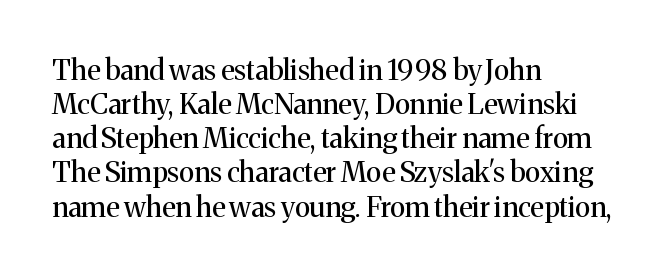
The image shows 28 px regular-weight serif type, upright; set left-aligned, line spacing 1.22x, normal letter spacing, not underlined; medium stroke contrast and a medium x-height.
